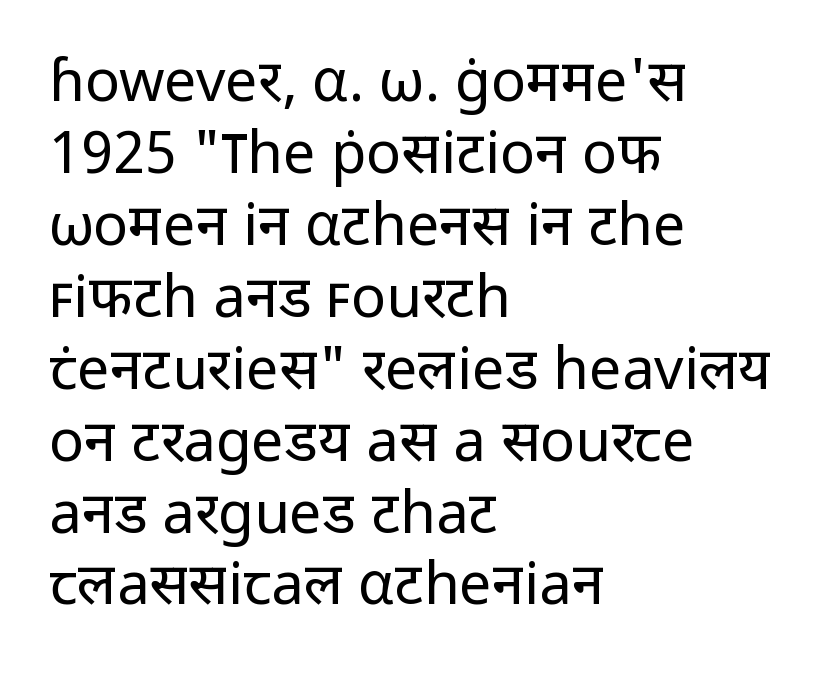
The image shows 58 px regular-weight sans-serif type, upright; set left-aligned, line spacing 1.24x, normal letter spacing, not underlined; low stroke contrast and a medium x-height.
